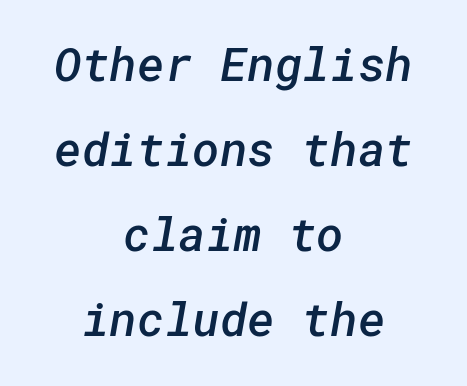
Q: Is the text bold? A: Semi-bold.
Q: Is the typeface a serif or a sans-serif typeface? A: Sans-serif.
Q: Is the text underlined? A: No.
Q: How is the paragraph aligned? A: Centered.
Q: Is the spacing between letters normal or unusually wide? A: Normal.
Q: Width (condensed, normal, or wide)? A: Normal.
Q: Stroke contrast? A: Low.
Q: x-height? A: Medium.
